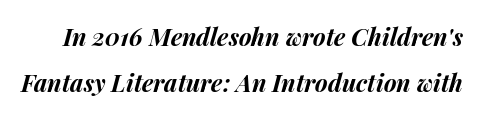
It's the slanting kind of type. Quick note: underline off. The letterforms sit shoulder to shoulder at normal distance. Strokes here are thick enough to call this a true bold.
